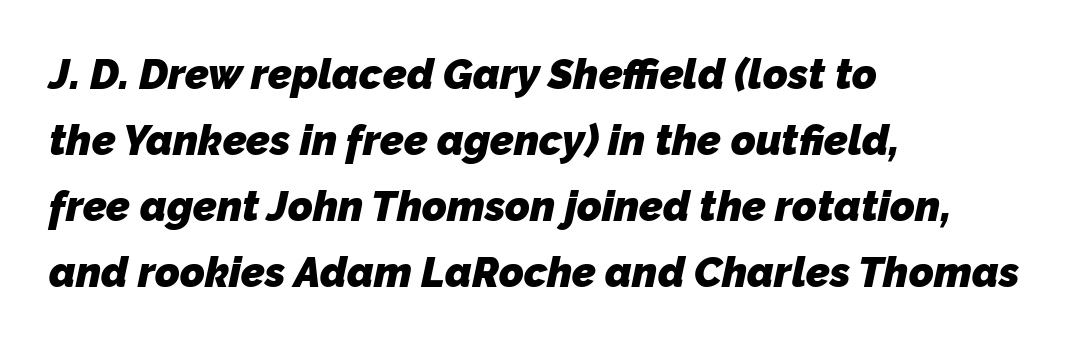
{"serif": "no", "bold": "yes", "weight": "heavy", "width": "normal", "stroke_contrast": "low", "x_height": "medium", "monospaced": "no", "underline": "no", "align": "left", "line_spacing": "normal", "line_spacing_ratio": 1.57, "letter_spacing": "normal", "letter_spacing_em": 0.0, "glyph_px": 42}
